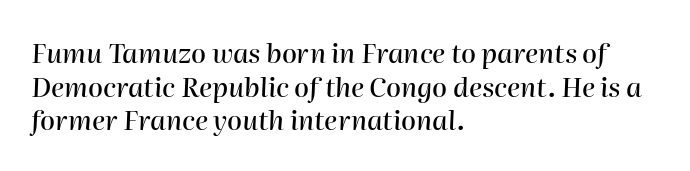
There's an unmistakable incline to the writing here. Look at the tracking — it's just the regular setting, nothing added. The passage shown is not underscored anywhere. Baseline-to-baseline distance is the conventional proportion of letter height.
